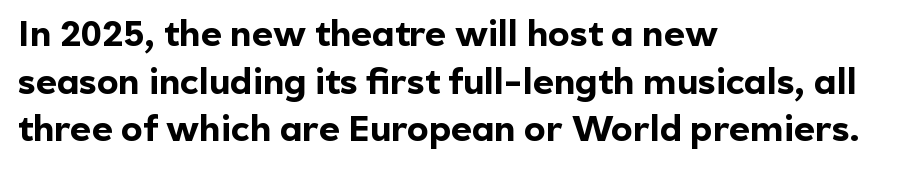
Q: Is the text bold? A: Yes.
Q: Is the text italic (slanted)? A: No, it is upright.
Q: Is the typeface a serif or a sans-serif typeface? A: Sans-serif.
Q: Is the text underlined? A: No.
Q: How is the paragraph aligned? A: Left-aligned.
Q: Is the spacing between letters normal or unusually wide? A: Normal.
Q: Is the spacing between lines tight, normal or loose? A: Normal.
Q: Width (condensed, normal, or wide)? A: Normal.
Q: x-height? A: Medium.
Q: Monospaced? A: No.
